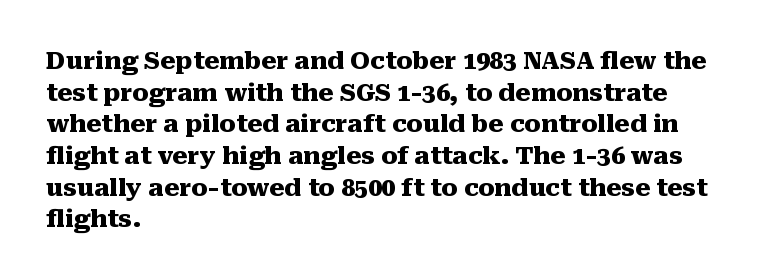
The image shows 24 px bold type, upright; set left-aligned, normal line spacing (1.32x), normal letter spacing, not underlined.
